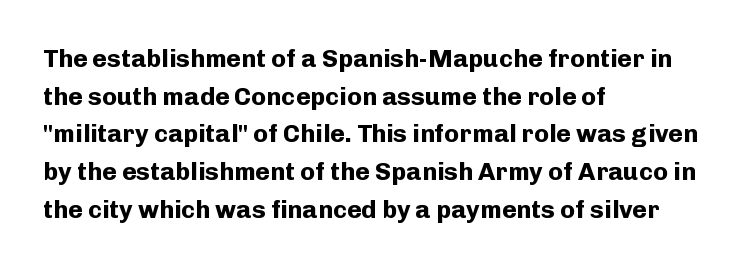
The image shows 25 px bold type, upright; set left-aligned, normal line spacing (1.51x), normal letter spacing, not underlined.
